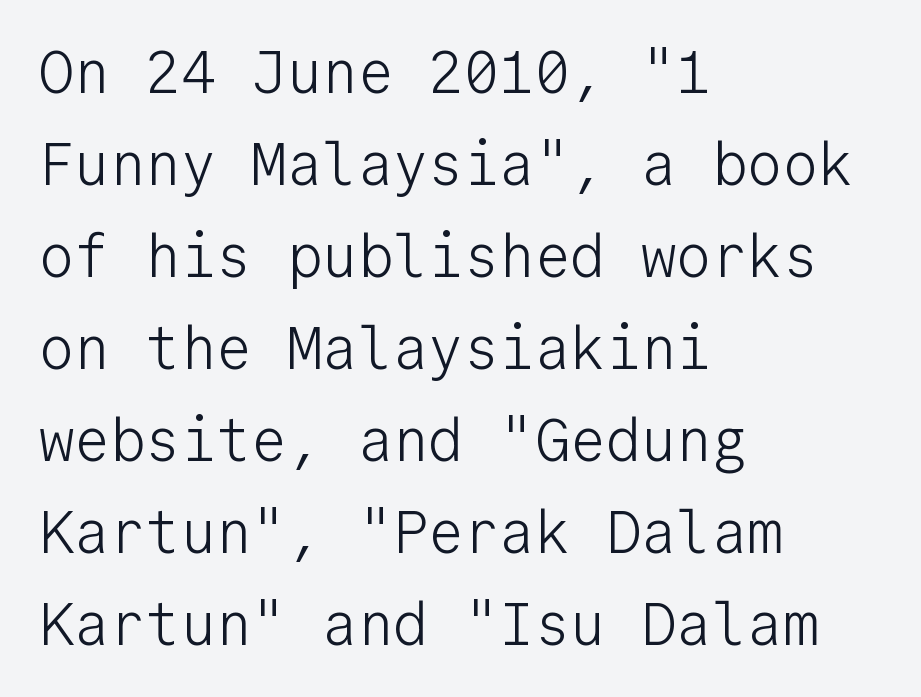
{"serif": "no", "italic": "no", "bold": "no", "weight": "light", "width": "normal", "stroke_contrast": "low", "x_height": "medium", "monospaced": "yes", "underline": "no", "align": "left", "line_spacing": "normal", "line_spacing_ratio": 1.56, "letter_spacing": "normal", "letter_spacing_em": 0.0, "glyph_px": 59}
